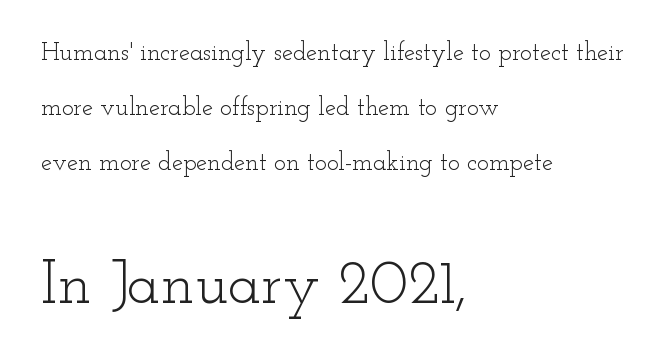
Q: Is the text bold? A: No.
Q: Is the text italic (slanted)? A: No, it is upright.
Q: Is the typeface a serif or a sans-serif typeface? A: Serif.
Q: Is the text underlined? A: No.
Q: How is the paragraph aligned? A: Left-aligned.
Q: Is the spacing between letters normal or unusually wide? A: Normal.
Q: Is the spacing between lines tight, normal or loose? A: Loose.
Q: Which block of text is set in a larger size, the first (top) or the second (bottom)? A: The second (bottom) one.
Q: Width (condensed, normal, or wide)? A: Wide.
Q: Stroke contrast? A: Low.
Q: x-height? A: Small.
Q: Monospaced? A: No.
